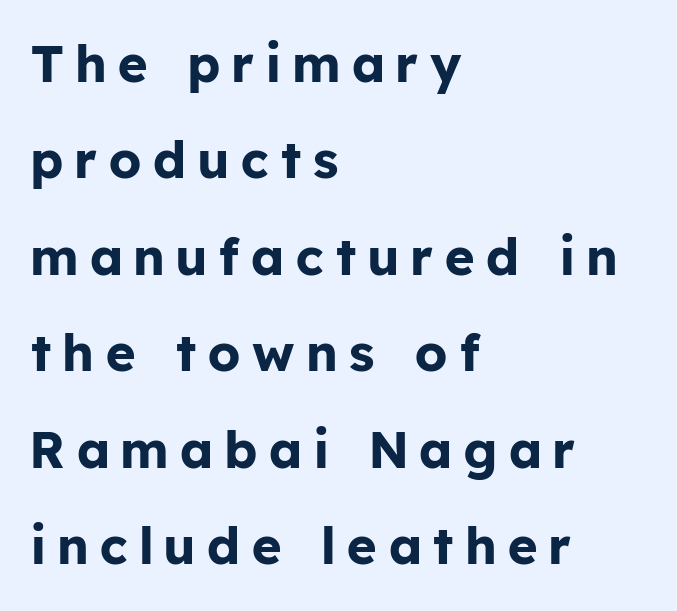
Q: Is the text bold? A: Yes.
Q: Is the text italic (slanted)? A: No, it is upright.
Q: Is the typeface a serif or a sans-serif typeface? A: Sans-serif.
Q: Is the text underlined? A: No.
Q: How is the paragraph aligned? A: Left-aligned.
Q: Is the spacing between letters normal or unusually wide? A: Unusually wide.
Q: Width (condensed, normal, or wide)? A: Normal.
Q: Stroke contrast? A: Low.
Q: x-height? A: Medium.
Q: Monospaced? A: No.
